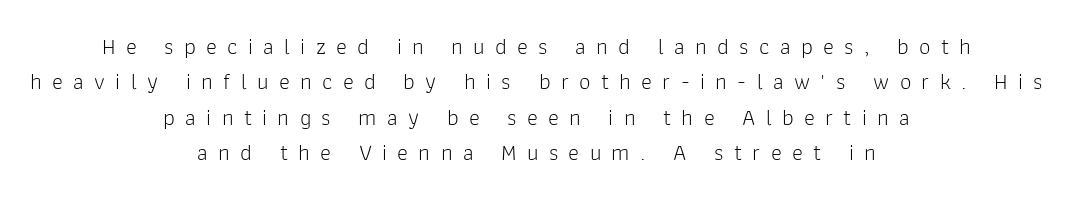
{"italic": "no", "bold": "no", "underline": "no", "align": "center", "line_spacing": "normal", "line_spacing_ratio": 1.54, "letter_spacing": "wide", "letter_spacing_em": 0.45, "glyph_px": 23}
